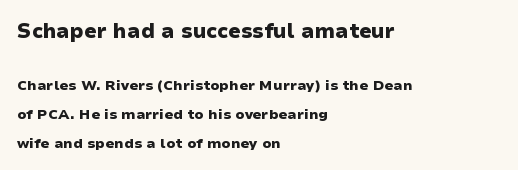
Line spacing here is loose. Larger block? The one above; the one below is distinctly smaller. The string is rendered with underlining switched off. Letter spacing: default. Compared with an ordinary text face, these strokes are far heavier — a full bold.
